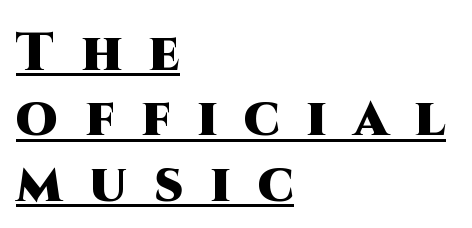
Q: Is the text bold? A: Yes.
Q: Is the text italic (slanted)? A: No, it is upright.
Q: Is the typeface a serif or a sans-serif typeface? A: Sans-serif.
Q: Is the text underlined? A: Yes.
Q: How is the paragraph aligned? A: Left-aligned.
Q: Is the spacing between letters normal or unusually wide? A: Unusually wide.
Q: Width (condensed, normal, or wide)? A: Normal.
Q: Stroke contrast? A: High.
Q: x-height? A: Large.
Q: Monospaced? A: No.
